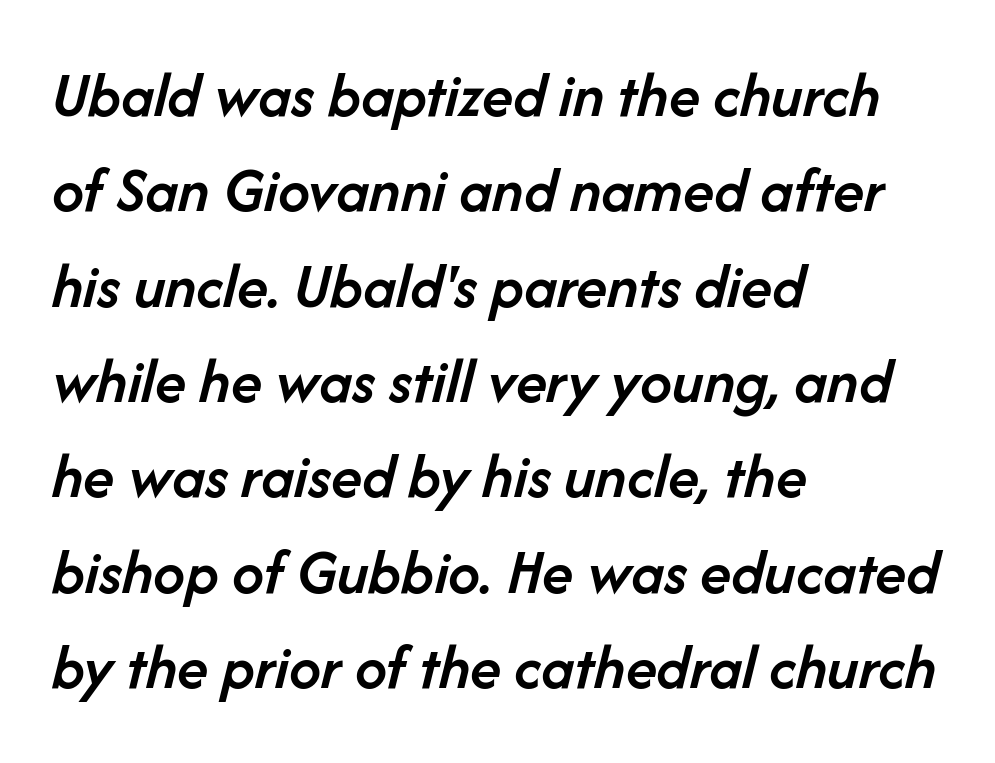
The image shows 64 px semibold type, italic (leaning right); set left-aligned, normal line spacing (1.49x), normal letter spacing, not underlined; low stroke contrast and a medium x-height.
